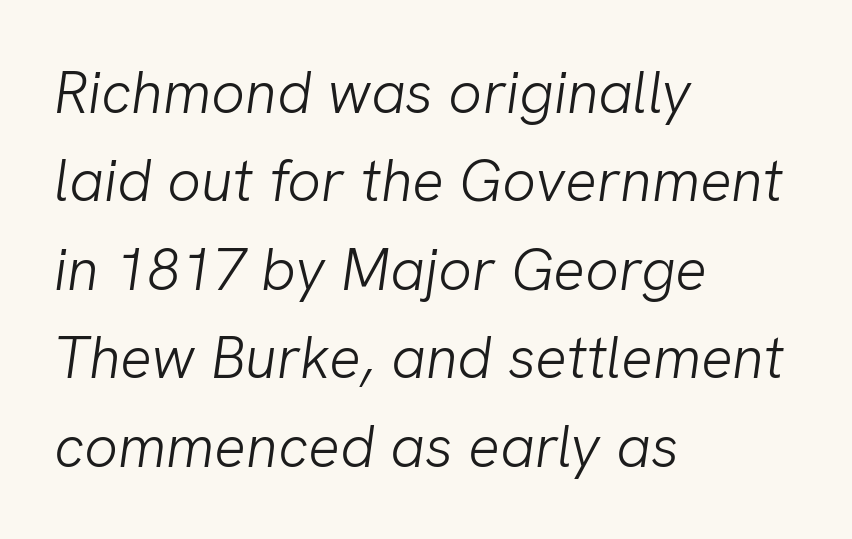
No heavy texture on the line: the type isn't bold. Each letter keeps its own natural width here, so spacing adapts to shape. If you drew a ruler down the left edge, every line would touch it. Check the space under the baseline: it is left empty. Default kerning and tracking; the words read as compact shapes. Horizontal bands of white between lines are of average thickness.
